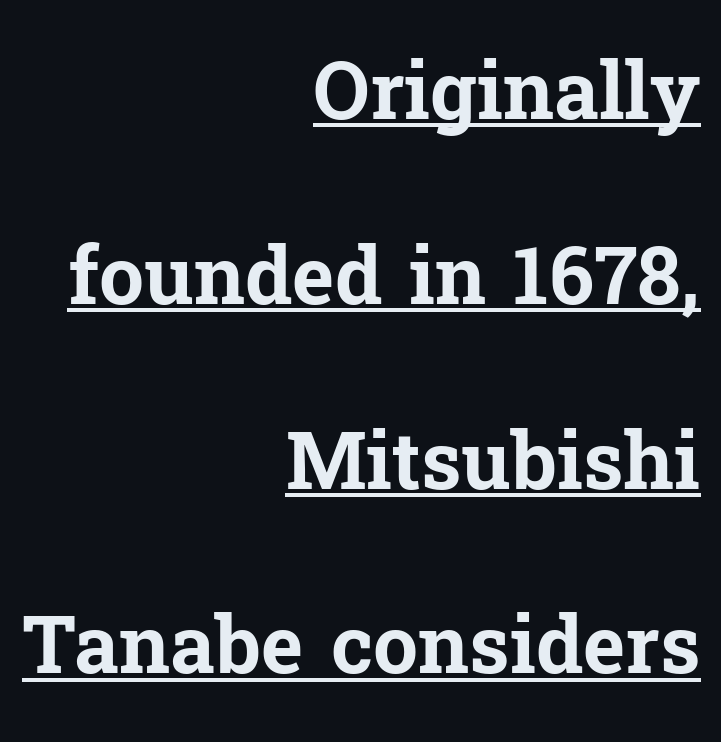
The image shows 80 px bold serif type, upright; set right-aligned, loose line spacing (2.31x), normal letter spacing, underlined; low stroke contrast and a medium x-height.
